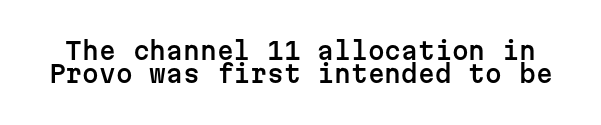
Q: Is the text italic (slanted)? A: No, it is upright.
Q: Is the text underlined? A: No.
Q: Is the spacing between letters normal or unusually wide? A: Normal.
Q: Is the spacing between lines tight, normal or loose? A: Tight.
